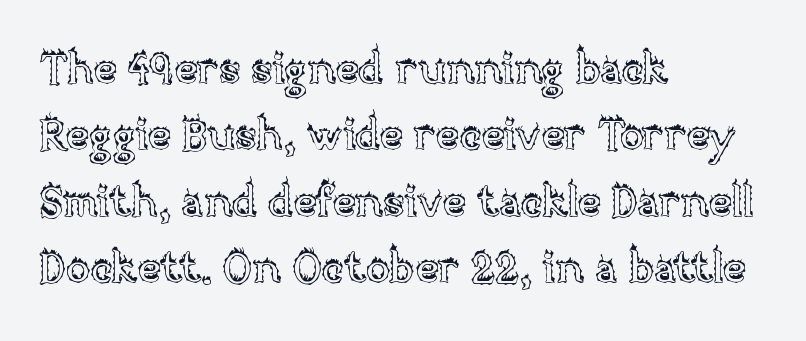
Q: Is the text italic (slanted)? A: No, it is upright.
Q: Is the text underlined? A: No.
Q: How is the paragraph aligned? A: Left-aligned.
Q: Is the spacing between letters normal or unusually wide? A: Normal.
Q: Is the spacing between lines tight, normal or loose? A: Normal.
Q: Width (condensed, normal, or wide)? A: Normal.
Q: x-height? A: Large.
Q: Monospaced? A: No.
